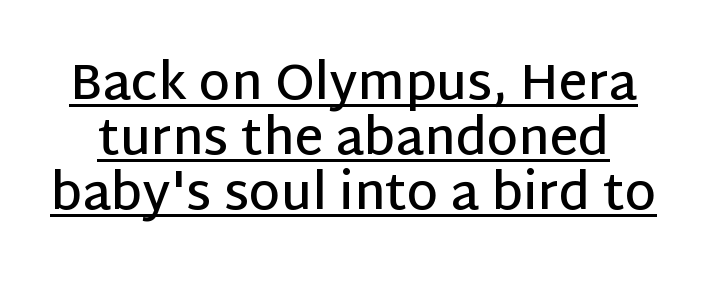
Underline: present. As a designer I'd log this as weight 600, semibold. This block would grow much taller if given ordinary leading; it's compressed now. These lines are rendered in a variable-pitch font.
